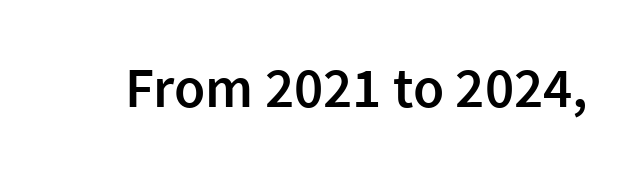
The image shows 57 px semibold sans-serif type, upright; set normal letter spacing, not underlined; low stroke contrast and a medium x-height.
